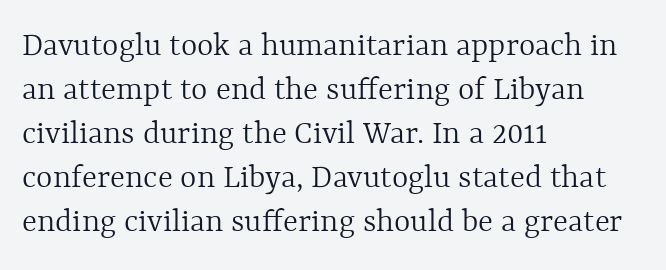
The image shows 35 px light type, upright; set left-aligned, normal line spacing (1.26x), normal letter spacing, not underlined; a medium x-height.
